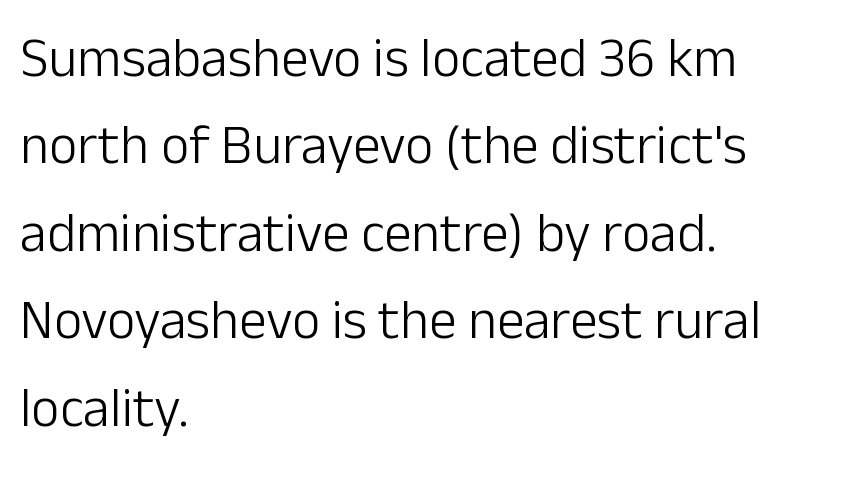
The rendering uses natural spacing where letterforms have individual widths. Look at the tracking — it's just the regular setting, nothing added. Style check: upright. Successive baselines arrive at the customary interval. Does the type have serifs? No, each stem ends abruptly.
